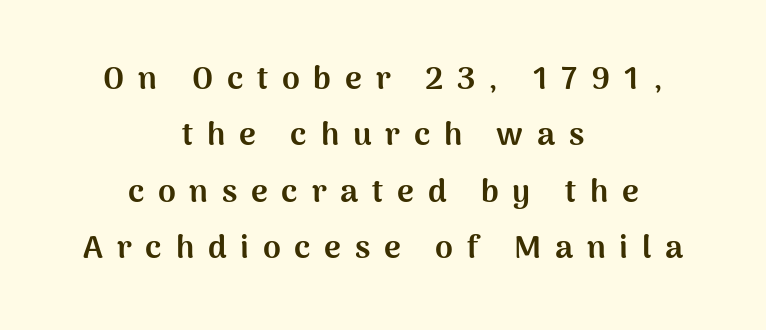
{"serif": "no", "italic": "no", "bold": "yes", "weight": "bold", "width": "normal", "stroke_contrast": "medium", "x_height": "medium", "monospaced": "no", "underline": "no", "align": "center", "line_spacing_ratio": 1.76, "letter_spacing": "wide", "letter_spacing_em": 0.43, "glyph_px": 32}
